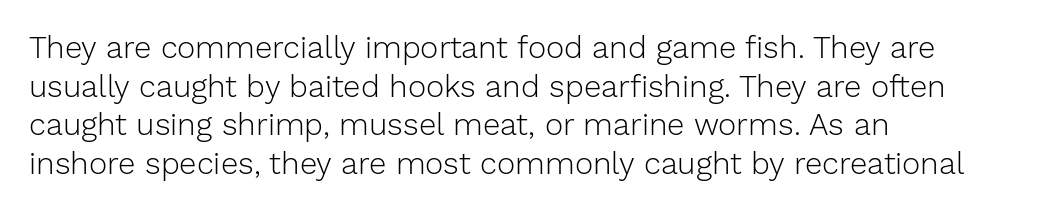
Q: Is the text bold? A: No.
Q: Is the text italic (slanted)? A: No, it is upright.
Q: Is the typeface a serif or a sans-serif typeface? A: Sans-serif.
Q: Is the text underlined? A: No.
Q: How is the paragraph aligned? A: Left-aligned.
Q: Is the spacing between letters normal or unusually wide? A: Normal.
Q: Is the spacing between lines tight, normal or loose? A: Normal.
Q: Width (condensed, normal, or wide)? A: Normal.
Q: Stroke contrast? A: Low.
Q: x-height? A: Medium.
Q: Monospaced? A: No.
